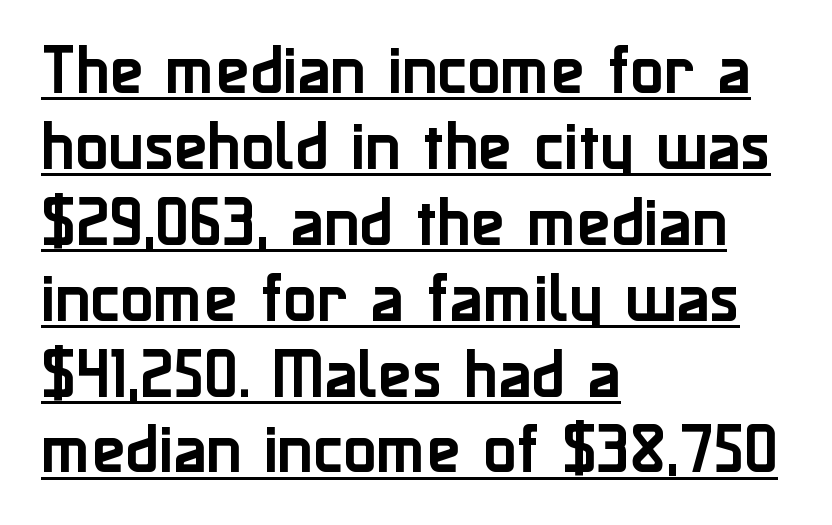
{"serif": "no", "italic": "no", "width": "normal", "stroke_contrast": "low", "x_height": "medium", "monospaced": "no", "underline": "yes", "align": "left", "line_spacing": "normal", "line_spacing_ratio": 1.38, "letter_spacing": "normal", "letter_spacing_em": 0.0, "glyph_px": 55}
